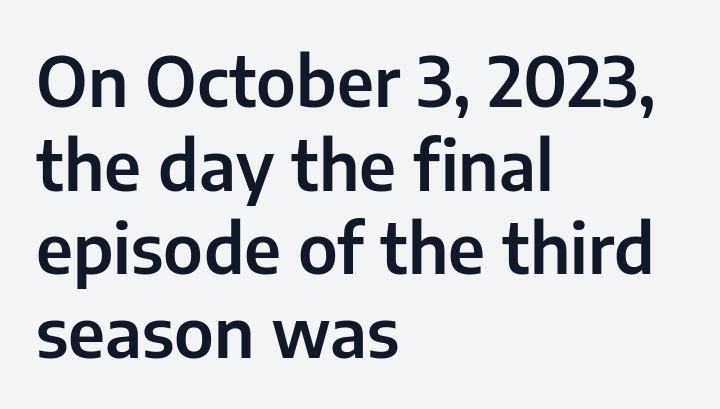
{"serif": "no", "italic": "no", "width": "normal", "stroke_contrast": "low", "x_height": "medium", "monospaced": "no", "underline": "no", "align": "left", "line_spacing_ratio": 1.23, "letter_spacing": "normal", "letter_spacing_em": 0.0, "glyph_px": 68}
